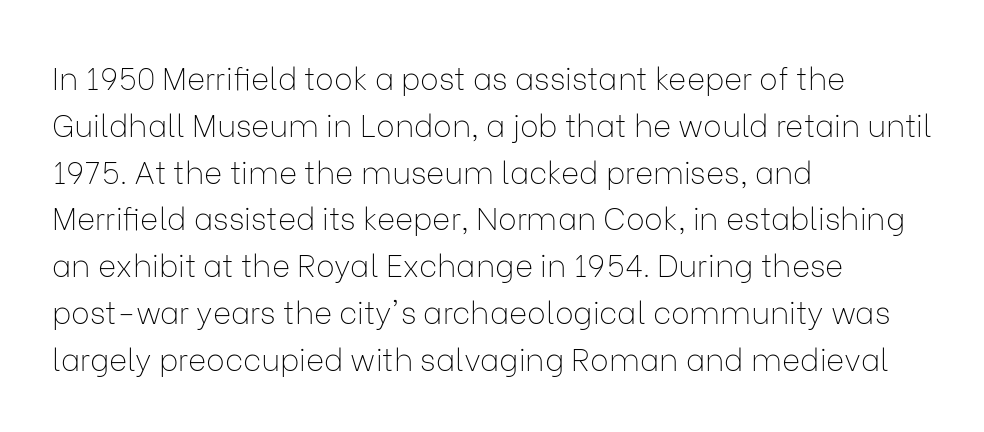
Between one letter and the next there's only the usual sliver of space. The rendering anchors every line to the left-hand side. These lines are rendered in a variable-pitch font. Is there any slant? The stems are plumb. Each letter's strokes conclude bluntly, with no projecting serifs. Check the space under the baseline: it is left empty.
